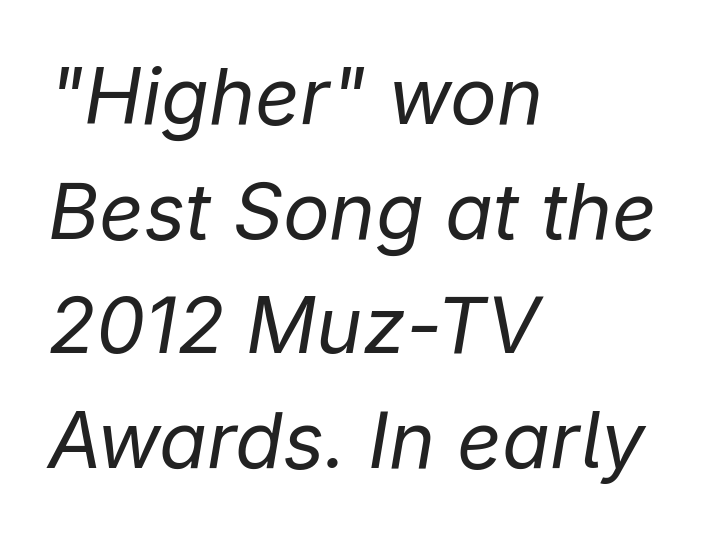
{"italic": "yes", "lean": "right", "slant_degrees": 9, "bold": "no", "weight": "regular", "width": "normal", "stroke_contrast": "low", "x_height": "medium", "monospaced": "no", "underline": "no", "align": "left", "line_spacing": "normal", "line_spacing_ratio": 1.47, "letter_spacing": "normal", "letter_spacing_em": 0.0, "glyph_px": 78}
